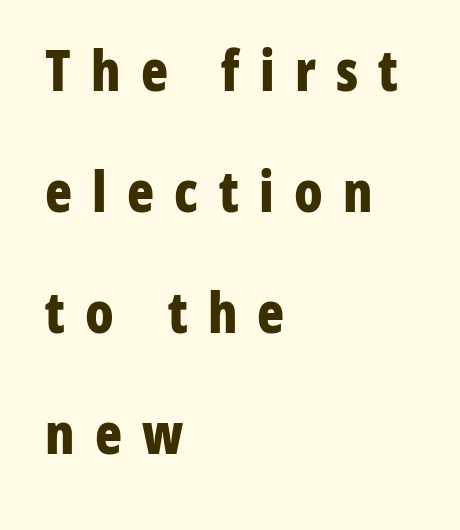
The characters look thick and weighty, a clear bold. Letter spacing: wide. Check where the strokes stop: nothing finishes them off — pure sans. Looks like regular typesetting: each glyph gets only the width it needs.
